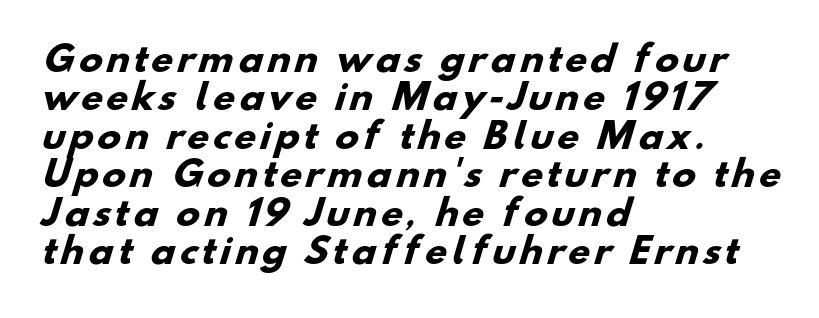
Type style note: lacks serifs. A typesetter would call this proportional, since set widths differ per character. Unmarked baselines from the first word to the last. In terms of leading, this rendering errs on the cramped side. This rendering uses left alignment, leaving the right contour irregular. In terms of weight, the rendering is a true, heavy bold.
